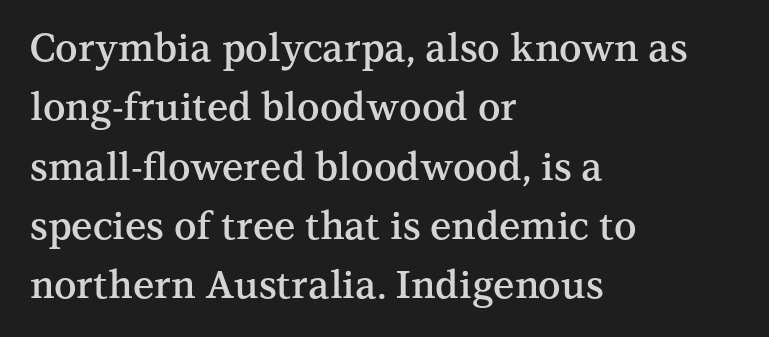
The lettering holds an erect, upright posture throughout. Type style note: has serifs. Honestly, the row spacing looks completely unremarkable. The passage shown is typed in a proportional face where columns would drift. The rag falls on the right side of this text block.
